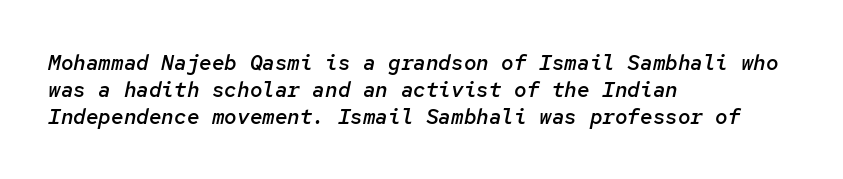
Q: Is the text bold? A: Semi-bold.
Q: Is the text italic (slanted)? A: Yes, it leans right by about 12 degrees.
Q: Is the text underlined? A: No.
Q: How is the paragraph aligned? A: Left-aligned.
Q: Is the spacing between letters normal or unusually wide? A: Normal.
Q: Is the spacing between lines tight, normal or loose? A: Normal.
